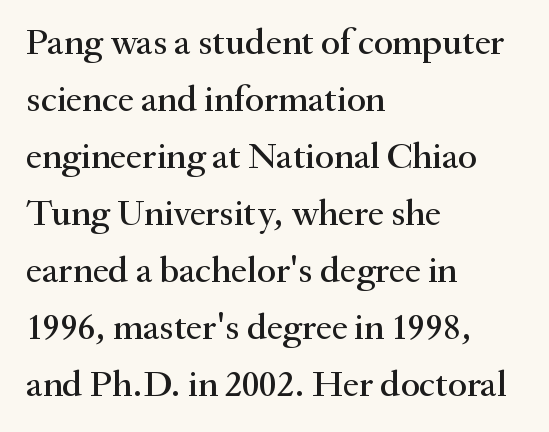
{"serif": "yes", "italic": "no", "width": "normal", "stroke_contrast": "medium", "x_height": "small", "monospaced": "no", "underline": "no", "align": "left", "line_spacing": "normal", "line_spacing_ratio": 1.54, "letter_spacing": "normal", "letter_spacing_em": 0.0, "glyph_px": 37}
